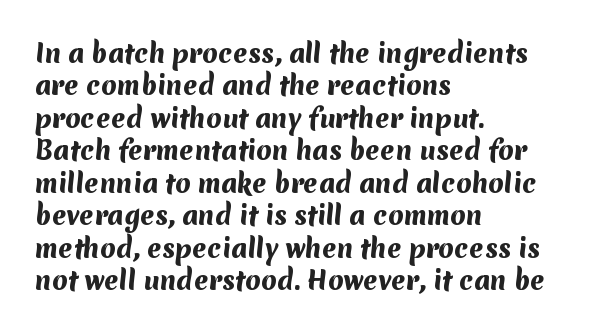
{"bold": "yes", "underline": "no", "align": "left", "line_spacing": "normal", "line_spacing_ratio": 1.3, "letter_spacing": "normal", "letter_spacing_em": 0.0, "glyph_px": 25}
